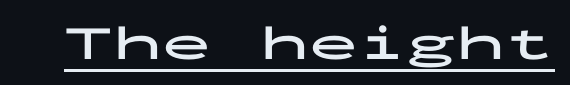
{"serif": "no", "italic": "no", "bold": "yes", "weight": "bold", "width": "wide", "stroke_contrast": "low", "x_height": "medium", "monospaced": "yes", "underline": "yes", "letter_spacing": "normal", "letter_spacing_em": 0.0, "glyph_px": 49}
